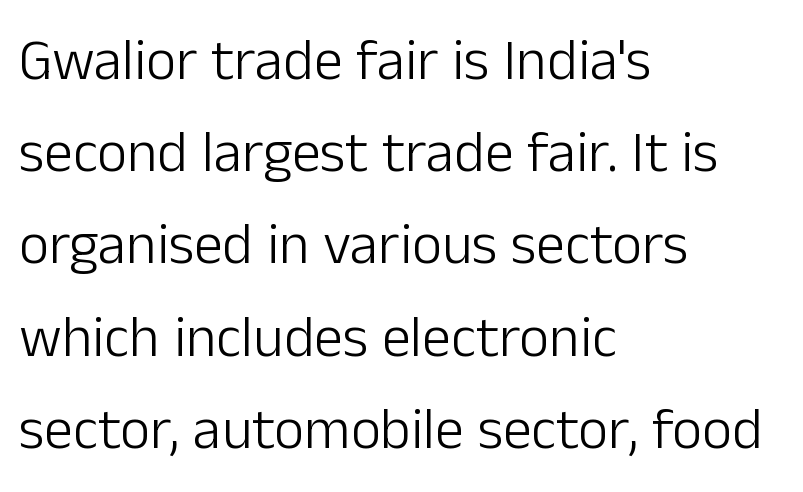
Q: Is the text bold? A: No.
Q: Is the text italic (slanted)? A: No, it is upright.
Q: Is the typeface a serif or a sans-serif typeface? A: Sans-serif.
Q: Is the text underlined? A: No.
Q: How is the paragraph aligned? A: Left-aligned.
Q: Is the spacing between letters normal or unusually wide? A: Normal.
Q: Is the spacing between lines tight, normal or loose? A: Normal.
Q: Width (condensed, normal, or wide)? A: Normal.
Q: Stroke contrast? A: Low.
Q: x-height? A: Medium.
Q: Monospaced? A: No.
